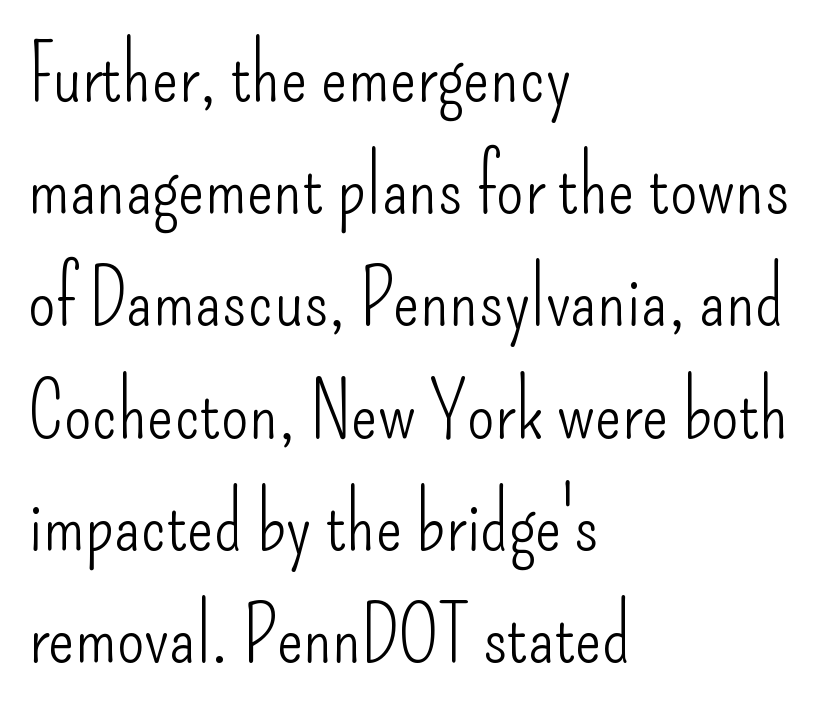
Q: Is the text bold? A: No.
Q: Is the text italic (slanted)? A: No, it is upright.
Q: Is the typeface a serif or a sans-serif typeface? A: Sans-serif.
Q: Is the text underlined? A: No.
Q: How is the paragraph aligned? A: Left-aligned.
Q: Is the spacing between letters normal or unusually wide? A: Normal.
Q: Is the spacing between lines tight, normal or loose? A: Normal.
Q: Width (condensed, normal, or wide)? A: Condensed.
Q: Stroke contrast? A: Low.
Q: x-height? A: Small.
Q: Monospaced? A: No.
